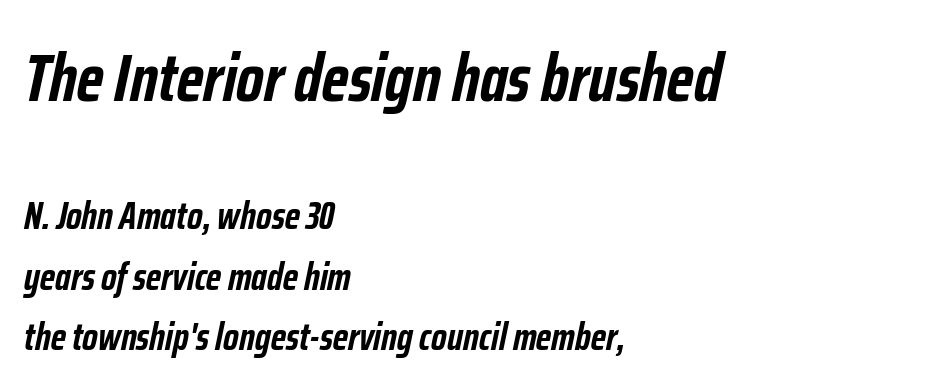
Regarding leading, the lines here are spaced in the standard way. The foot of each line stays bare and open. Character size in the leading block exceeds that of the trailing block. Observe the lean: these are italic letterforms.
